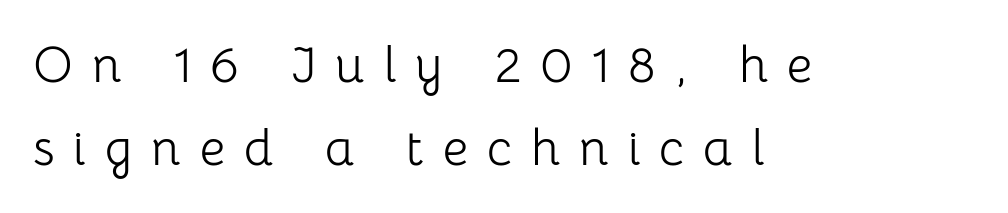
Q: Is the text bold? A: No.
Q: Is the text italic (slanted)? A: No, it is upright.
Q: Is the typeface a serif or a sans-serif typeface? A: Sans-serif.
Q: Is the text underlined? A: No.
Q: How is the paragraph aligned? A: Left-aligned.
Q: Is the spacing between letters normal or unusually wide? A: Unusually wide.
Q: Is the spacing between lines tight, normal or loose? A: Normal.
Q: Width (condensed, normal, or wide)? A: Normal.
Q: Stroke contrast? A: Low.
Q: x-height? A: Medium.
Q: Monospaced? A: No.
